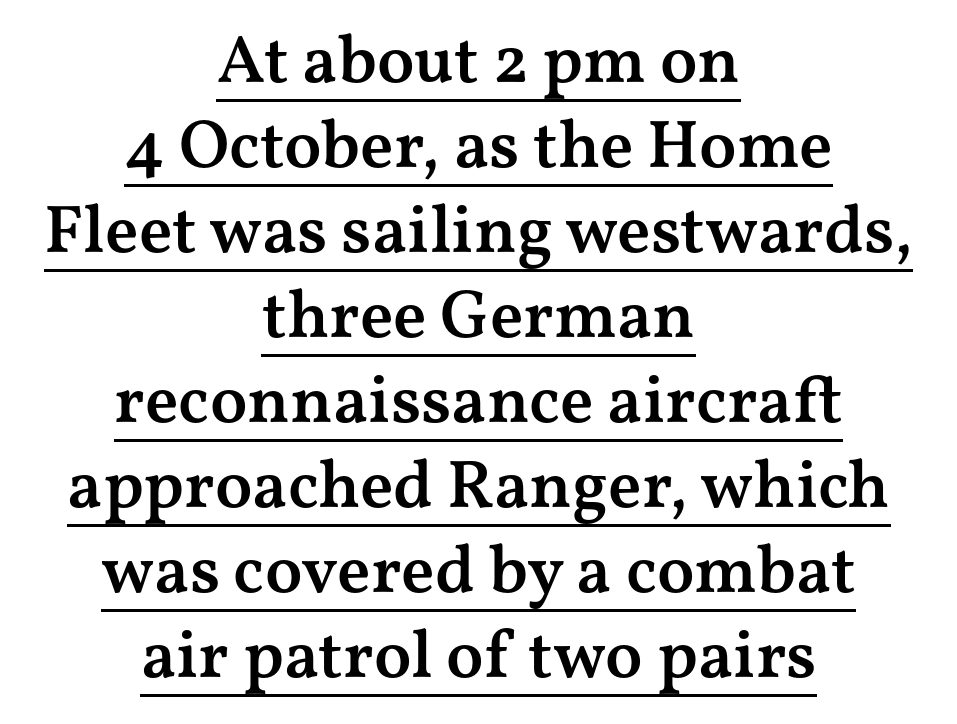
The image shows 68 px semibold, wide serif type, upright; set centered, normal line spacing (1.25x), normal letter spacing, underlined; medium stroke contrast and a medium x-height.
